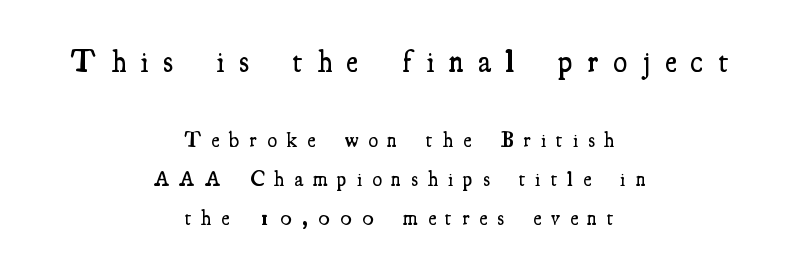
{"serif": "yes", "italic": "no", "bold": "semi", "weight": "semibold", "width": "condensed", "stroke_contrast": "medium", "x_height": "small", "monospaced": "no", "underline": "no", "align": "center", "line_spacing_ratio": 1.85, "letter_spacing": "wide", "letter_spacing_em": 0.48, "larger_block": "first", "size_ratio": 1.48, "glyph_px": 31}
